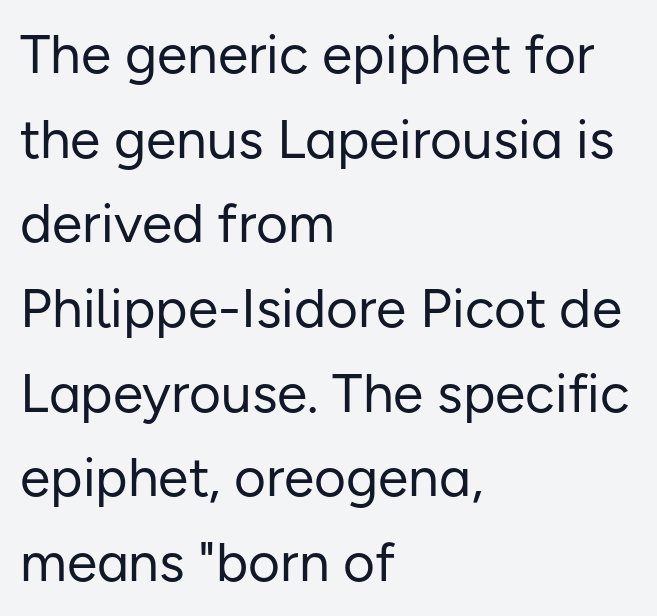
Q: Is the text bold? A: No.
Q: Is the text italic (slanted)? A: No, it is upright.
Q: Is the typeface a serif or a sans-serif typeface? A: Sans-serif.
Q: Is the text underlined? A: No.
Q: How is the paragraph aligned? A: Left-aligned.
Q: Is the spacing between letters normal or unusually wide? A: Normal.
Q: Is the spacing between lines tight, normal or loose? A: Normal.
Q: Width (condensed, normal, or wide)? A: Normal.
Q: Stroke contrast? A: Low.
Q: x-height? A: Medium.
Q: Monospaced? A: No.
